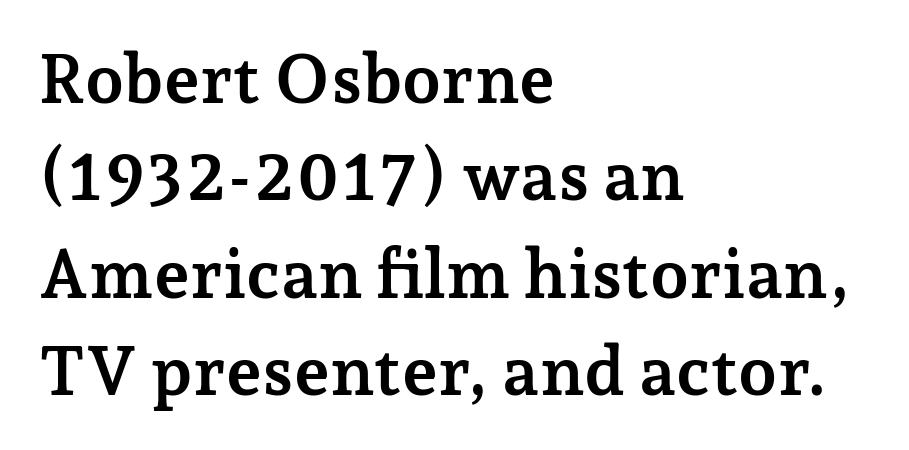
Weight: bold. Line spacing here is normal. Here the glyphs are tracked normally, forming tight word shapes. One-word summary of the alignment: left.
